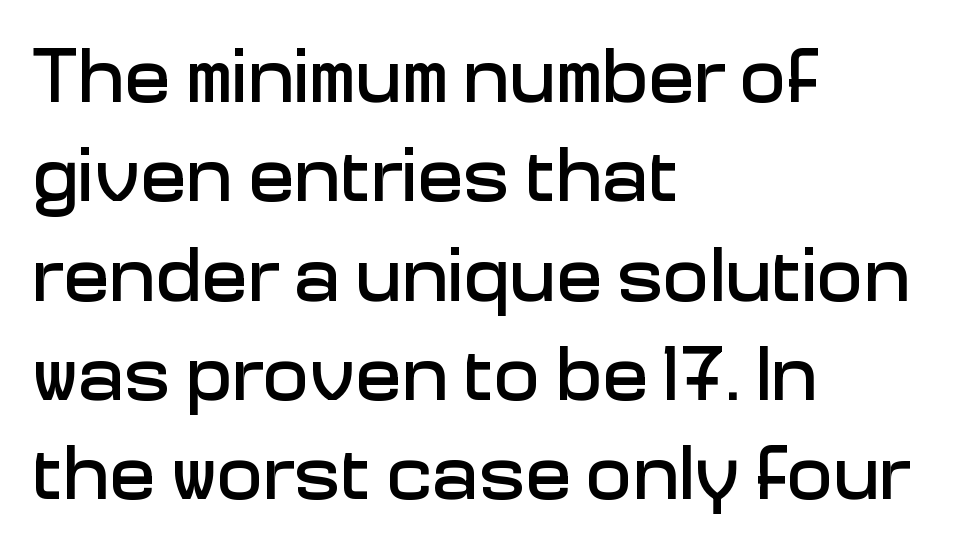
Q: Is the text italic (slanted)? A: No, it is upright.
Q: Is the typeface a serif or a sans-serif typeface? A: Sans-serif.
Q: Is the text underlined? A: No.
Q: How is the paragraph aligned? A: Left-aligned.
Q: Is the spacing between letters normal or unusually wide? A: Normal.
Q: Is the spacing between lines tight, normal or loose? A: Normal.
Q: Width (condensed, normal, or wide)? A: Normal.
Q: Stroke contrast? A: Low.
Q: x-height? A: Medium.
Q: Monospaced? A: No.
